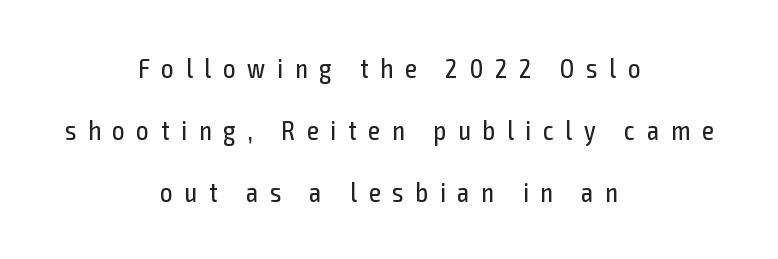
The font's upright variant was chosen for this text. Baseline-to-baseline distance is far greater than the letter height. Words float on clear page, feet unadorned. A typesetter would call this heavily tracked-out type. Letters have the restrained weight of plain body copy at most.
